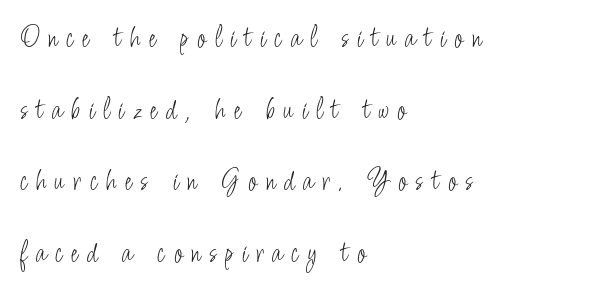
A typesetter would call this proportional, since set widths differ per character. This rendering features lettering with no underline. This sample trades compactness for vertical openness between lines. One-word summary of the alignment: left.
